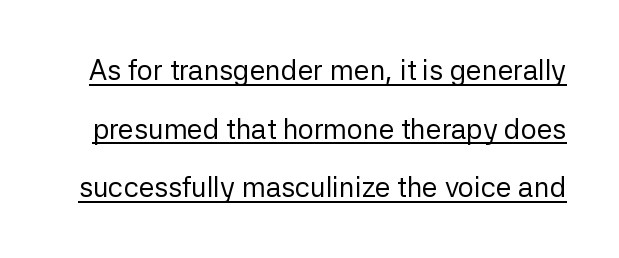
{"serif": "no", "italic": "no", "bold": "no", "weight": "regular", "width": "normal", "stroke_contrast": "low", "x_height": "medium", "monospaced": "no", "underline": "yes", "line_spacing": "loose", "line_spacing_ratio": 2.09, "letter_spacing": "normal", "letter_spacing_em": 0.0, "glyph_px": 28}
